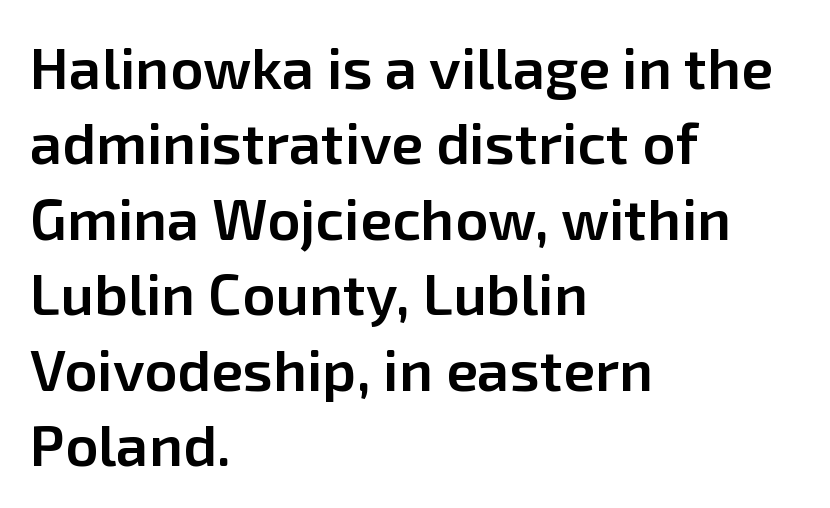
The image shows 58 px semibold sans-serif type, upright; set left-aligned, normal line spacing (1.3x), normal letter spacing, not underlined; low stroke contrast and a medium x-height.
